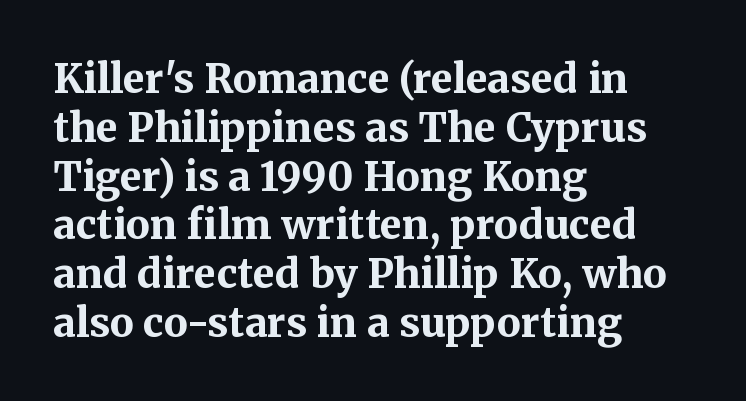
Q: Is the text bold? A: Yes.
Q: Is the text italic (slanted)? A: No, it is upright.
Q: Is the typeface a serif or a sans-serif typeface? A: Serif.
Q: Is the text underlined? A: No.
Q: How is the paragraph aligned? A: Left-aligned.
Q: Is the spacing between letters normal or unusually wide? A: Normal.
Q: Width (condensed, normal, or wide)? A: Normal.
Q: Stroke contrast? A: Medium.
Q: x-height? A: Medium.
Q: Monospaced? A: No.
